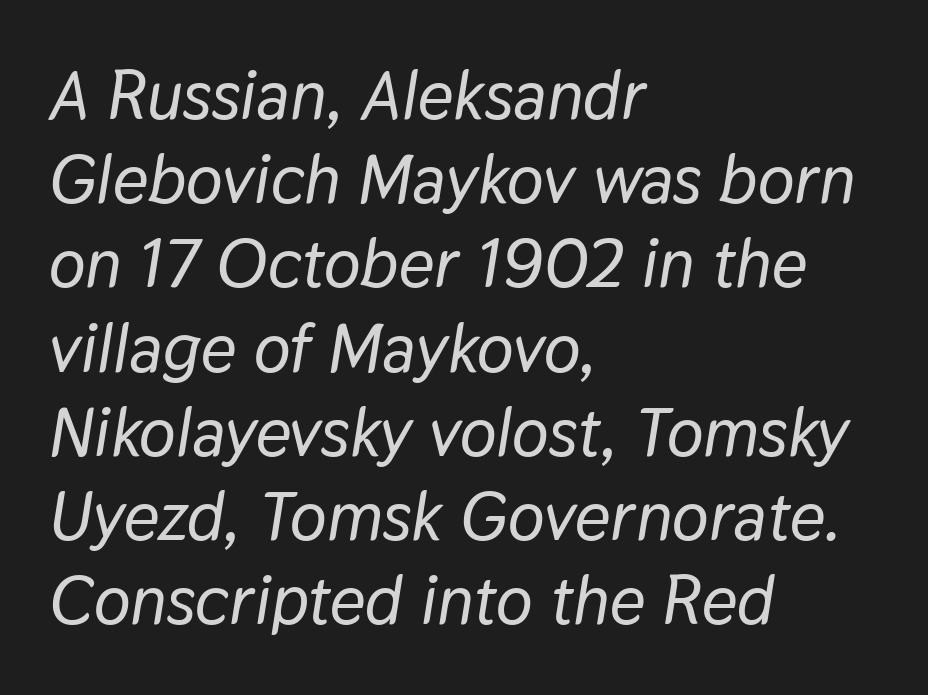
Q: Is the text italic (slanted)? A: Yes, it leans right by about 9 degrees.
Q: Is the text underlined? A: No.
Q: How is the paragraph aligned? A: Left-aligned.
Q: Is the spacing between letters normal or unusually wide? A: Normal.
Q: Width (condensed, normal, or wide)? A: Normal.
Q: Stroke contrast? A: Low.
Q: x-height? A: Medium.
Q: Monospaced? A: No.
